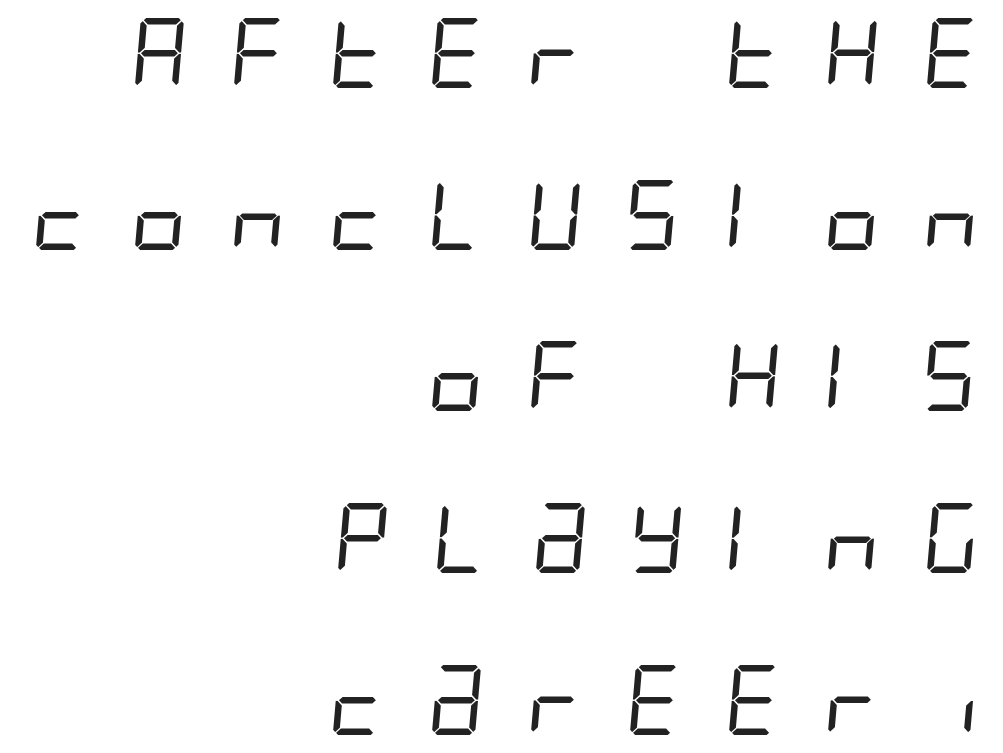
The glyphs in this specimen are sans serif. Rows of type keep a wide berth in the vertical direction. Is the letter spacing exaggerated? Yes — the characters are pushed far apart. The letterforms sit at book weight or below. Descenders are the only things crossing below the line.
